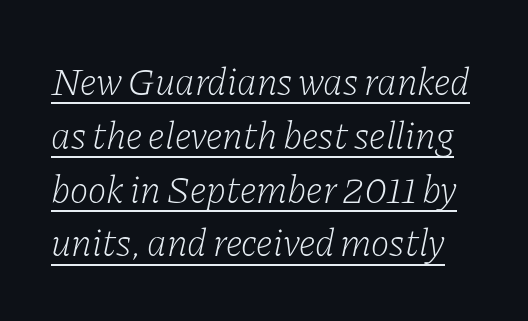
The image shows 39 px light serif type, italic (leaning right); set normal line spacing (1.38x), normal letter spacing, underlined; low stroke contrast and a medium x-height.
